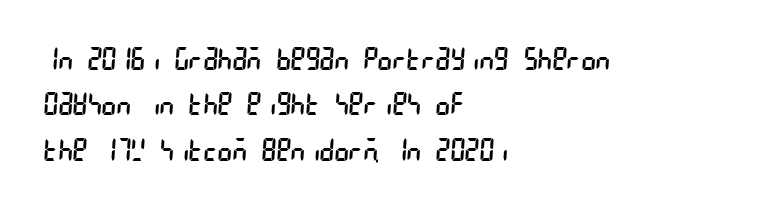
A clean baseline with only descenders dipping below it. One glance says typical: line gaps are just what's usual. The typeface chosen for these lines omits serifs. Layout note: lines flush left. There is no visible air inserted between adjacent glyphs. Compared with a typical body face, this is equally light or lighter still.
